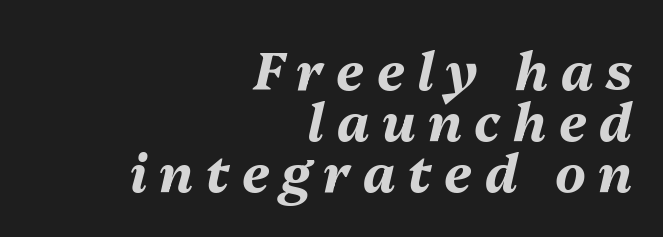
The image shows 52 px bold type, italic (leaning right); set right-aligned, tight line spacing (0.98x), unusually wide letter spacing (+0.24 em), not underlined; medium stroke contrast and a medium x-height.
